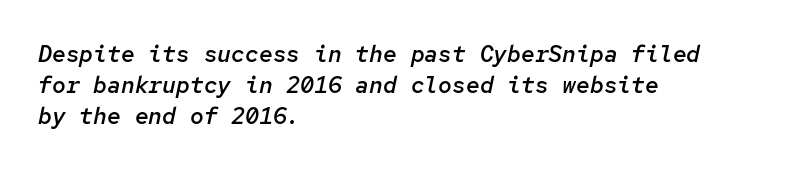
The vertical gap from one line to the next is medium. Each word holds together tightly as a unit, with standard inter-letter gaps. Firm but not heavy-handed strokes: this text is semibold. If you drew a line through each stem, it would be angled. Does the copy run flush right? No — it runs flush left.
